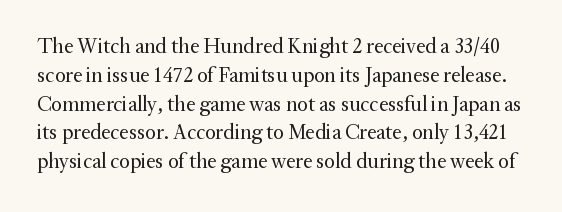
Nothing heavy about these letters — not bold at all. A typesetter would call this leading conventional body-copy spacing. Glyph-to-glyph distance matches everyday printed text. The lettering stays uniformly vertical, giving the passage a roman look. The passage shown is not underscored anywhere.
